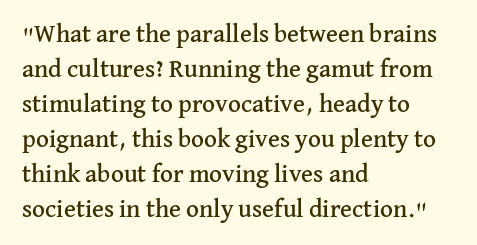
Q: Is the text italic (slanted)? A: No, it is upright.
Q: Is the text underlined? A: No.
Q: How is the paragraph aligned? A: Left-aligned.
Q: Is the spacing between letters normal or unusually wide? A: Normal.
Q: Is the spacing between lines tight, normal or loose? A: Normal.
